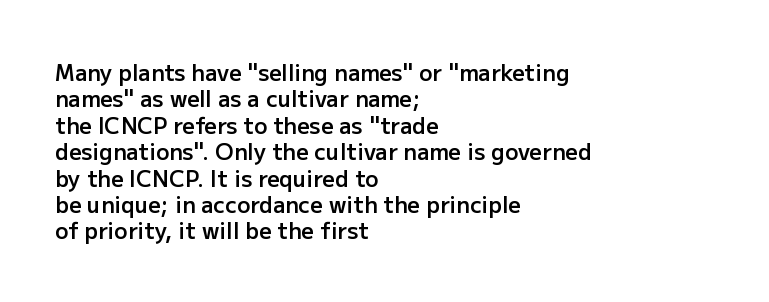
The image shows 22 px text type, upright; set left-aligned, line spacing 1.2x, normal letter spacing, not underlined.
